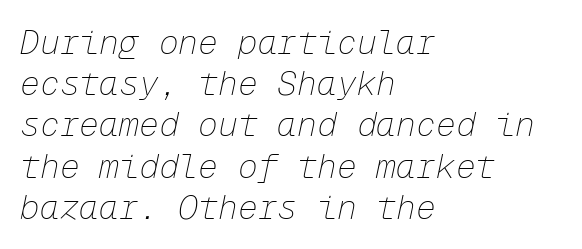
The image shows 33 px thin type, italic (leaning right), monospaced; set left-aligned, normal line spacing (1.25x), normal letter spacing, not underlined; low stroke contrast and a medium x-height.
